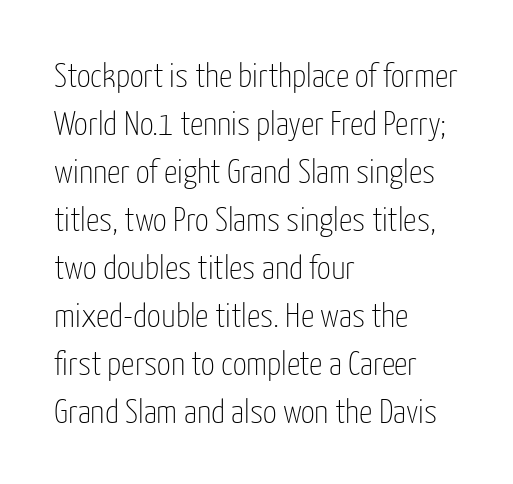
{"serif": "no", "italic": "no", "bold": "no", "weight": "thin", "width": "condensed", "stroke_contrast": "low", "x_height": "medium", "monospaced": "no", "underline": "no", "align": "left", "line_spacing": "normal", "line_spacing_ratio": 1.41, "letter_spacing": "normal", "letter_spacing_em": 0.0, "glyph_px": 34}
